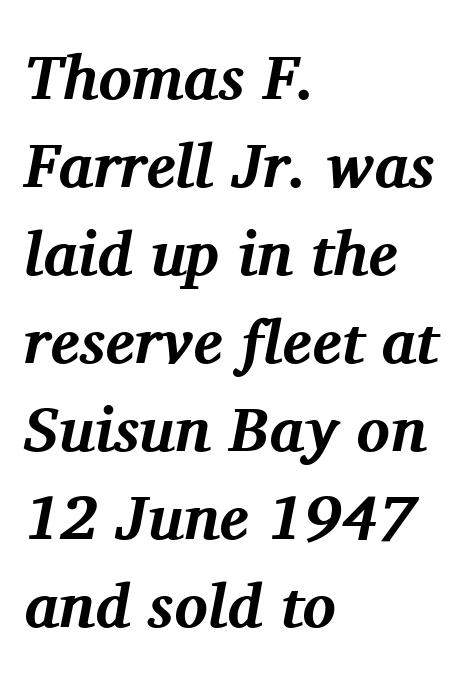
Q: Is the text bold? A: Yes.
Q: Is the text italic (slanted)? A: Yes, it leans right by about 11 degrees.
Q: Is the typeface a serif or a sans-serif typeface? A: Serif.
Q: Is the text underlined? A: No.
Q: How is the paragraph aligned? A: Left-aligned.
Q: Is the spacing between letters normal or unusually wide? A: Normal.
Q: Is the spacing between lines tight, normal or loose? A: Normal.
Q: Width (condensed, normal, or wide)? A: Normal.
Q: Stroke contrast? A: Medium.
Q: x-height? A: Medium.
Q: Monospaced? A: No.
